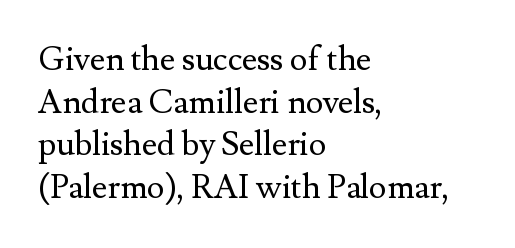
{"serif": "yes", "italic": "no", "bold": "no", "weight": "regular", "width": "normal", "stroke_contrast": "medium", "x_height": "small", "monospaced": "no", "underline": "no", "align": "left", "line_spacing": "normal", "line_spacing_ratio": 1.29, "letter_spacing": "normal", "letter_spacing_em": 0.0, "glyph_px": 33}
